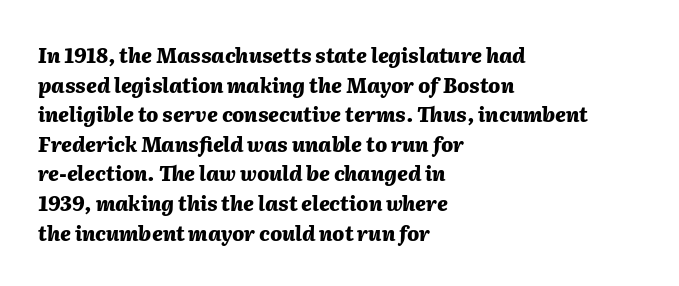
Q: Is the text bold? A: Yes.
Q: Is the text italic (slanted)? A: Yes, it leans right by about 2 degrees.
Q: Is the text underlined? A: No.
Q: How is the paragraph aligned? A: Left-aligned.
Q: Is the spacing between letters normal or unusually wide? A: Normal.
Q: Is the spacing between lines tight, normal or loose? A: Normal.
